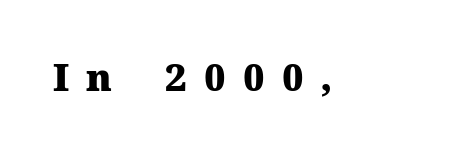
{"serif": "yes", "italic": "no", "bold": "yes", "weight": "heavy", "width": "normal", "stroke_contrast": "medium", "x_height": "medium", "monospaced": "no", "underline": "no", "letter_spacing": "wide", "letter_spacing_em": 0.45, "glyph_px": 38}
